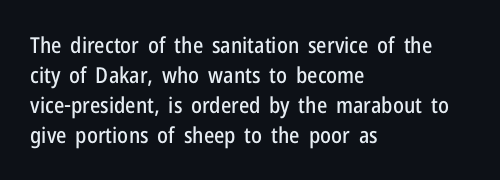
The image shows 22 px text type, upright; set left-aligned, normal line spacing (1.36x), normal letter spacing, not underlined.
